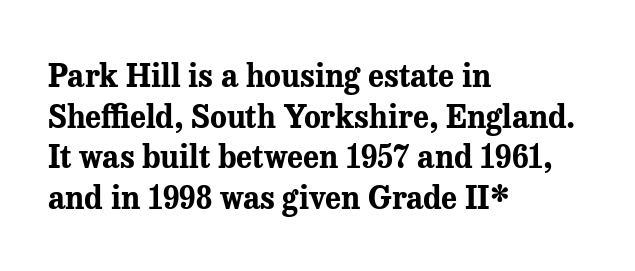
The image shows 31 px bold serif type, upright; set left-aligned, normal line spacing (1.31x), normal letter spacing, not underlined; medium stroke contrast and a medium x-height.
